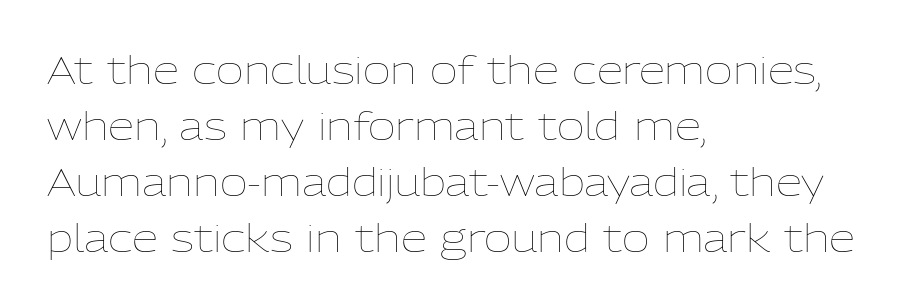
{"italic": "no", "bold": "no", "weight": "thin", "width": "normal", "stroke_contrast": "low", "x_height": "medium", "monospaced": "no", "underline": "no", "align": "left", "line_spacing": "normal", "line_spacing_ratio": 1.47, "letter_spacing": "normal", "letter_spacing_em": 0.0, "glyph_px": 38}
